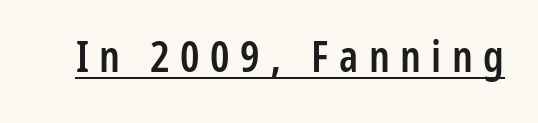
Between one letter and the next there's a generous, obvious gap. The lettering holds an erect, upright posture throughout. The passage shown is typeset with a sans-serif family. Underlining? Definitely there.
